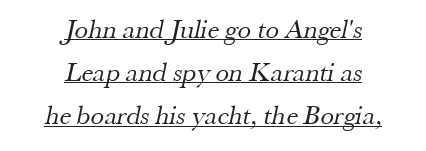
{"bold": "no", "underline": "yes", "align": "center", "line_spacing": "normal", "line_spacing_ratio": 1.6, "letter_spacing": "normal", "letter_spacing_em": 0.0, "glyph_px": 27}
